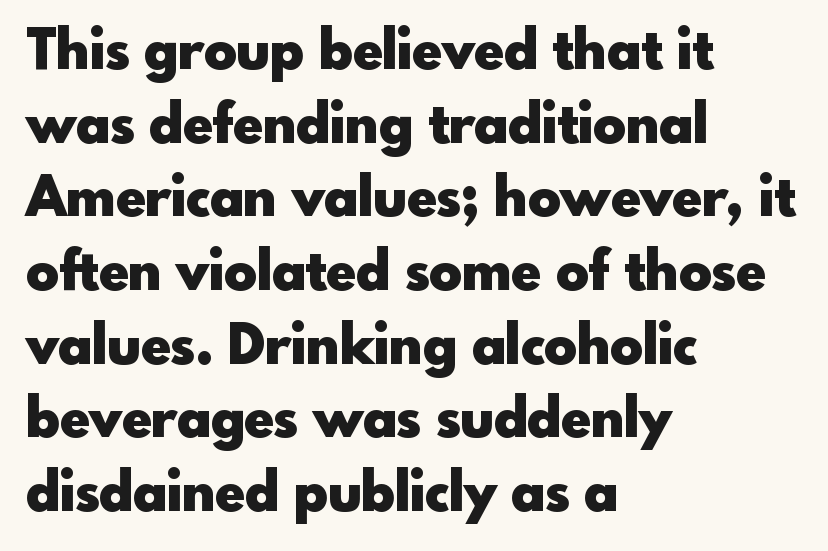
Q: Is the text bold? A: Yes.
Q: Is the text italic (slanted)? A: No, it is upright.
Q: Is the typeface a serif or a sans-serif typeface? A: Sans-serif.
Q: Is the text underlined? A: No.
Q: How is the paragraph aligned? A: Left-aligned.
Q: Is the spacing between letters normal or unusually wide? A: Normal.
Q: Is the spacing between lines tight, normal or loose? A: Normal.
Q: Width (condensed, normal, or wide)? A: Normal.
Q: x-height? A: Small.
Q: Monospaced? A: No.
